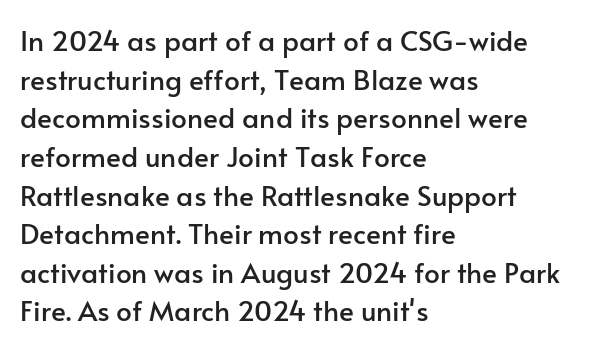
Q: Is the text italic (slanted)? A: No, it is upright.
Q: Is the typeface a serif or a sans-serif typeface? A: Sans-serif.
Q: Is the text underlined? A: No.
Q: How is the paragraph aligned? A: Left-aligned.
Q: Is the spacing between letters normal or unusually wide? A: Normal.
Q: Is the spacing between lines tight, normal or loose? A: Normal.
Q: Width (condensed, normal, or wide)? A: Normal.
Q: Stroke contrast? A: Low.
Q: x-height? A: Small.
Q: Monospaced? A: No.
